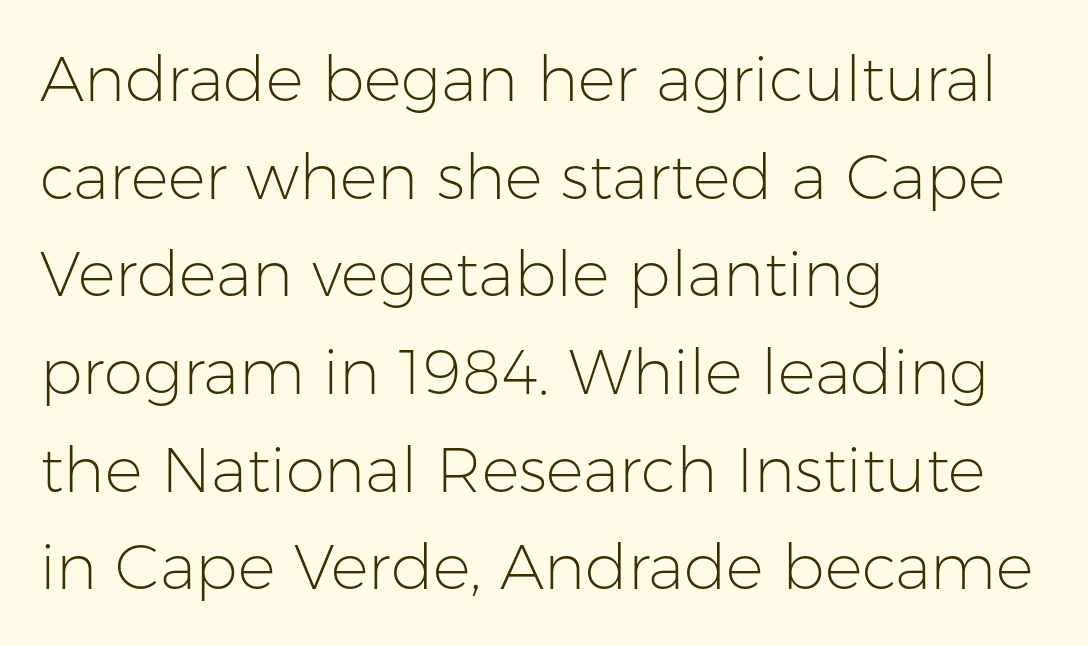
Q: Is the text bold? A: No.
Q: Is the text italic (slanted)? A: No, it is upright.
Q: Is the typeface a serif or a sans-serif typeface? A: Sans-serif.
Q: Is the text underlined? A: No.
Q: How is the paragraph aligned? A: Left-aligned.
Q: Is the spacing between letters normal or unusually wide? A: Normal.
Q: Is the spacing between lines tight, normal or loose? A: Normal.
Q: Width (condensed, normal, or wide)? A: Normal.
Q: Stroke contrast? A: Low.
Q: x-height? A: Medium.
Q: Monospaced? A: No.
